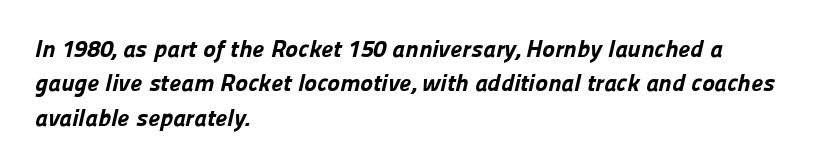
The image shows 24 px bold type; set left-aligned, normal line spacing (1.43x), normal letter spacing, not underlined.
